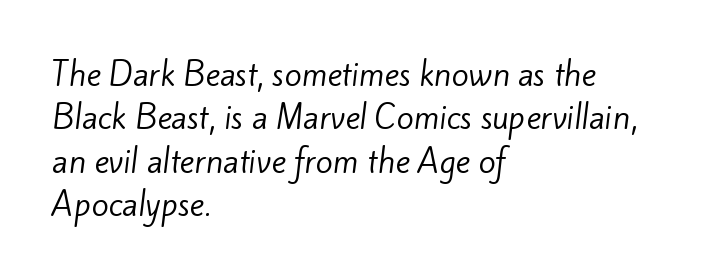
Is the block centered? No — it sits flush against the left margin. A typesetter would call this proportional, since set widths differ per character. No feet cap the strokes, marking this as sans-serif type. Interline gaps are of average width in this sample. Caption: standard tracking, unaltered.
